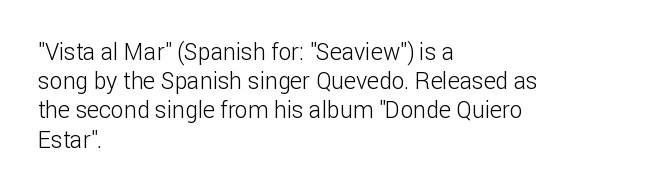
The image shows 23 px text type, upright; set left-aligned, normal line spacing (1.27x), normal letter spacing, not underlined.
